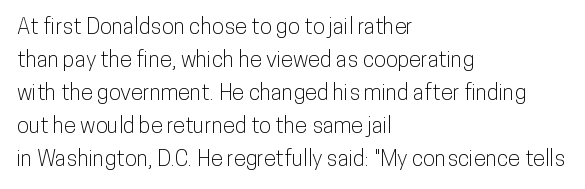
Q: Is the text italic (slanted)? A: No, it is upright.
Q: Is the text underlined? A: No.
Q: How is the paragraph aligned? A: Left-aligned.
Q: Is the spacing between letters normal or unusually wide? A: Normal.
Q: Is the spacing between lines tight, normal or loose? A: Normal.
